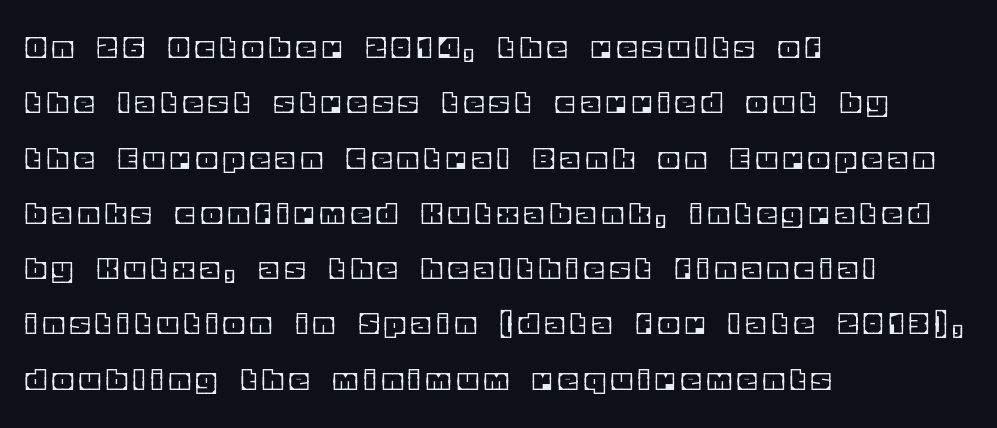
{"italic": "no", "width": "normal", "x_height": "large", "monospaced": "no", "underline": "no", "align": "left", "line_spacing": "normal", "line_spacing_ratio": 1.58, "letter_spacing": "wide", "letter_spacing_em": 0.24, "glyph_px": 35}
